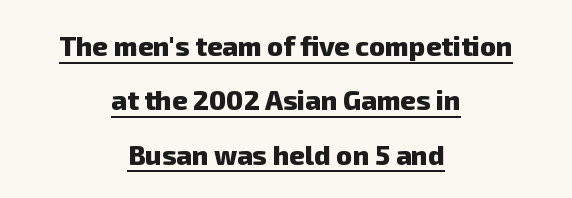
{"bold": "yes", "underline": "yes", "align": "center", "line_spacing": "loose", "line_spacing_ratio": 2.01, "letter_spacing": "normal", "letter_spacing_em": 0.0, "glyph_px": 27}
